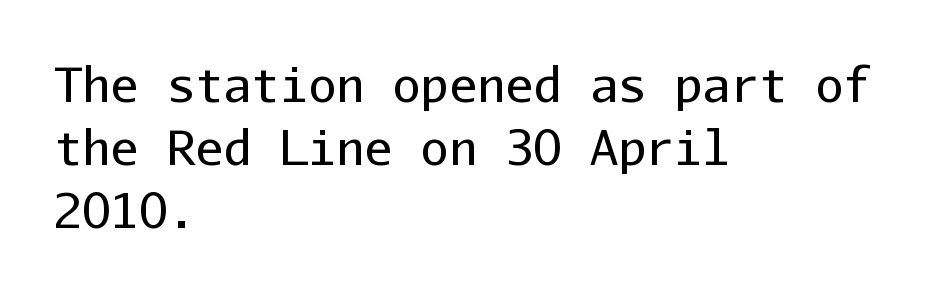
Typographically, this falls in the sans-serif category. No extra ink here — the face is not bold. Vertical strokes here are truly vertical. Glance below the letters and you will spot only blank space.
